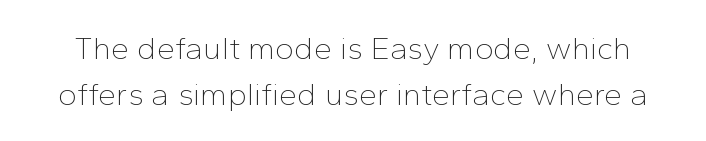
The image shows 32 px thin sans-serif type, upright; set normal line spacing (1.43x), normal letter spacing, not underlined; low stroke contrast and a medium x-height.
